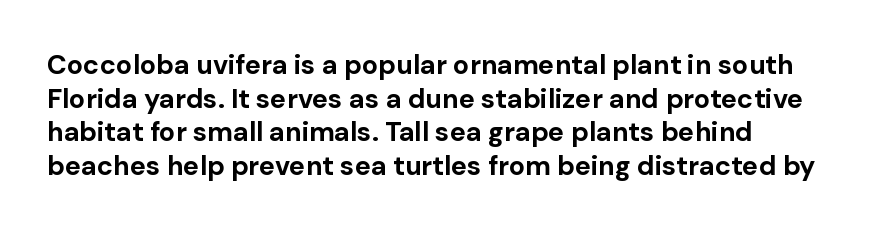
The image shows 27 px bold type, upright; set left-aligned, normal line spacing (1.25x), normal letter spacing, not underlined.
